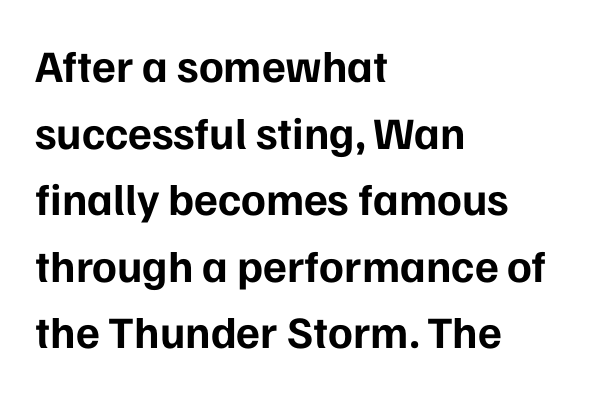
{"serif": "no", "italic": "no", "bold": "yes", "weight": "bold", "width": "normal", "stroke_contrast": "low", "x_height": "medium", "monospaced": "no", "underline": "no", "align": "left", "line_spacing": "normal", "line_spacing_ratio": 1.48, "letter_spacing": "normal", "letter_spacing_em": 0.0, "glyph_px": 45}
